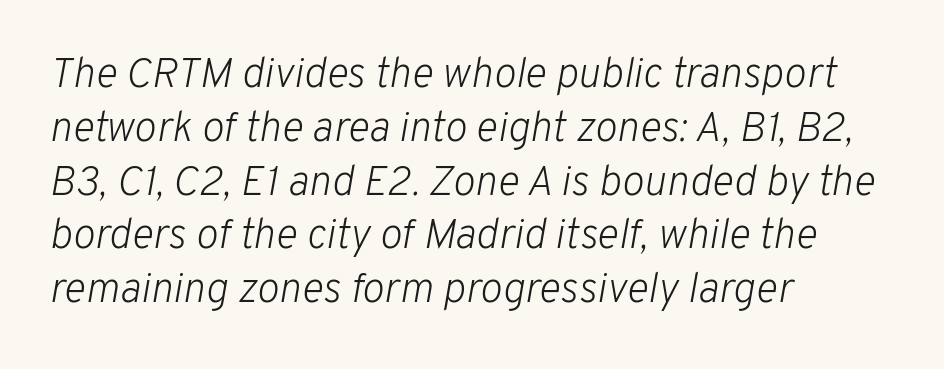
The image shows 42 px light type, italic (leaning right); set left-aligned, normal line spacing (1.28x), normal letter spacing, not underlined; low stroke contrast and a medium x-height.
